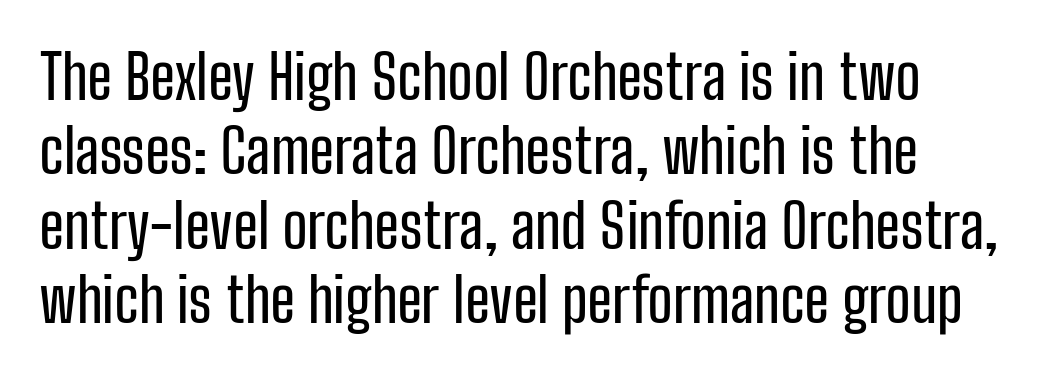
{"serif": "no", "italic": "no", "width": "condensed", "stroke_contrast": "low", "x_height": "medium", "monospaced": "no", "underline": "no", "line_spacing_ratio": 1.22, "letter_spacing": "normal", "letter_spacing_em": 0.0, "glyph_px": 61}
